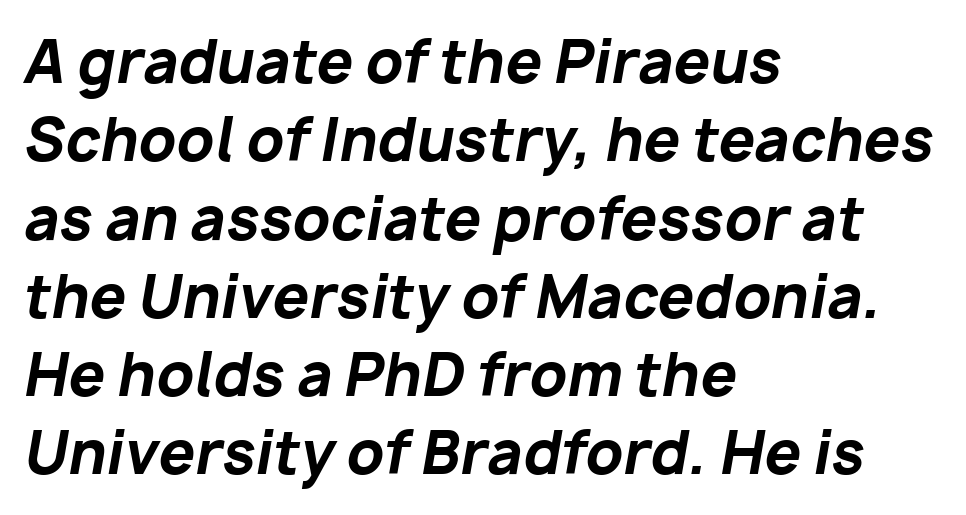
The image shows 58 px bold type, italic (leaning right); set left-aligned, normal line spacing (1.35x), normal letter spacing, not underlined; low stroke contrast and a medium x-height.
